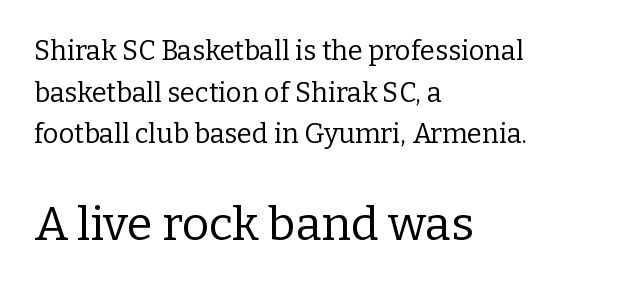
{"serif": "yes", "italic": "no", "bold": "no", "weight": "regular", "width": "normal", "stroke_contrast": "low", "x_height": "medium", "monospaced": "no", "underline": "no", "align": "left", "line_spacing": "normal", "line_spacing_ratio": 1.54, "letter_spacing": "normal", "letter_spacing_em": 0.0, "larger_block": "second", "size_ratio": 1.74, "glyph_px": 47}
